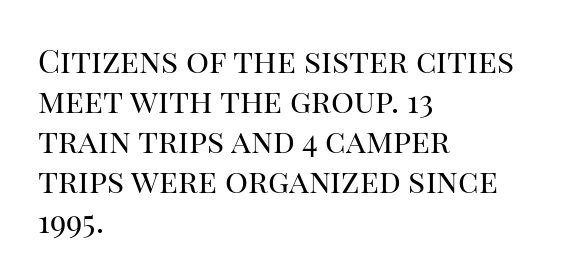
Q: Is the text bold? A: No.
Q: Is the text italic (slanted)? A: No, it is upright.
Q: Is the typeface a serif or a sans-serif typeface? A: Serif.
Q: Is the text underlined? A: No.
Q: How is the paragraph aligned? A: Left-aligned.
Q: Is the spacing between letters normal or unusually wide? A: Normal.
Q: Is the spacing between lines tight, normal or loose? A: Normal.
Q: Width (condensed, normal, or wide)? A: Normal.
Q: Stroke contrast? A: High.
Q: x-height? A: Large.
Q: Monospaced? A: No.
